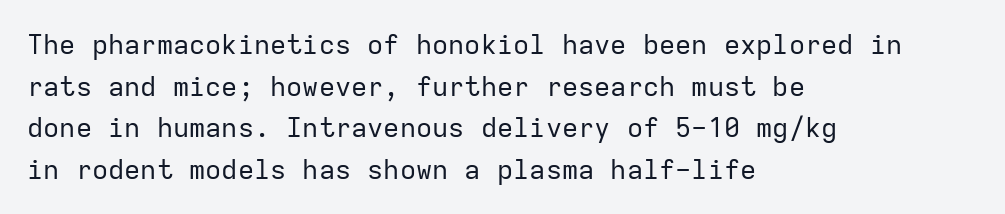
The image shows 27 px text type, upright; set left-aligned, normal line spacing (1.54x), normal letter spacing, not underlined.
